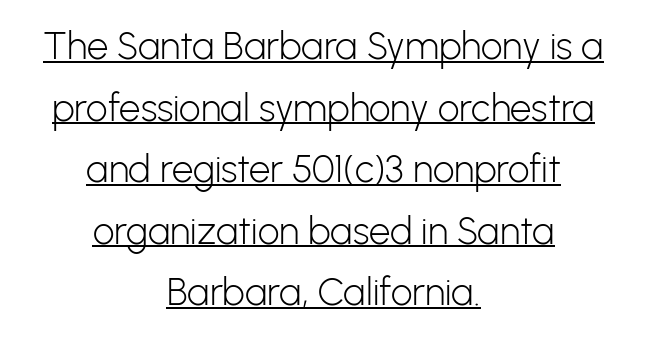
Heaviness? Minimal to ordinary, like unemphasized prose. Is this a fixed-width face? No — the glyphs have proportional, varying widths. Style check: upright. There is no visible air inserted between adjacent glyphs.
